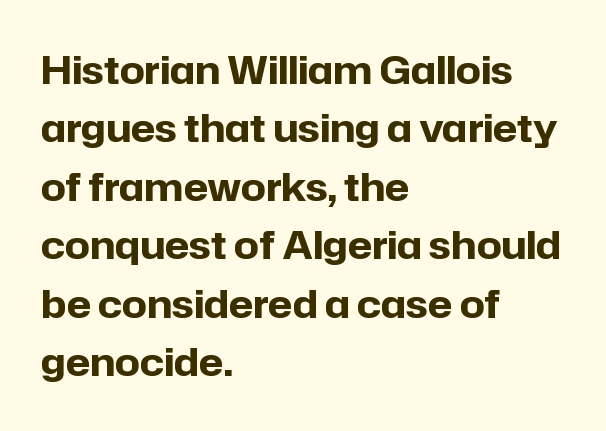
The image shows 39 px bold sans-serif type, upright; set left-aligned, normal line spacing (1.5x), normal letter spacing, not underlined; low stroke contrast and a medium x-height.
